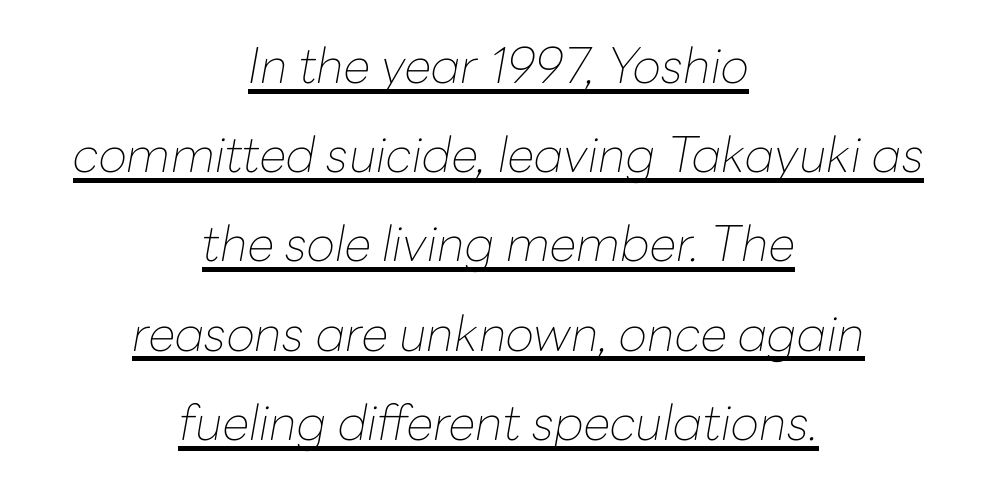
Q: Is the text bold? A: No.
Q: Is the text italic (slanted)? A: Yes, it leans right by about 10 degrees.
Q: Is the text underlined? A: Yes.
Q: How is the paragraph aligned? A: Centered.
Q: Is the spacing between letters normal or unusually wide? A: Normal.
Q: Width (condensed, normal, or wide)? A: Normal.
Q: Stroke contrast? A: Low.
Q: x-height? A: Medium.
Q: Monospaced? A: No.
